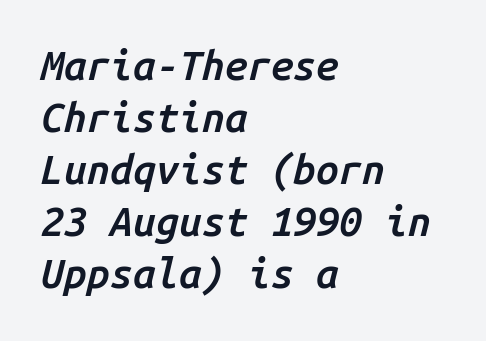
{"italic": "yes", "lean": "right", "slant_degrees": 14, "bold": "semi", "weight": "semibold", "width": "normal", "stroke_contrast": "low", "x_height": "medium", "monospaced": "yes", "underline": "no", "align": "left", "line_spacing": "normal", "line_spacing_ratio": 1.27, "letter_spacing": "normal", "letter_spacing_em": 0.0, "glyph_px": 41}
